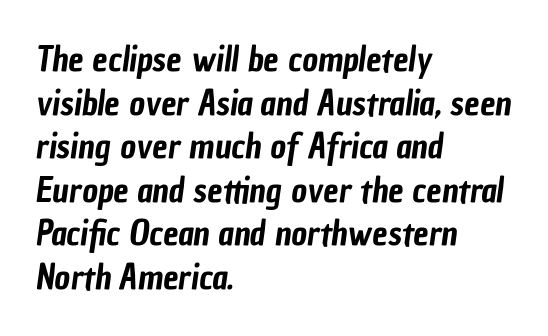
The image shows 34 px condensed sans-serif type; set left-aligned, normal line spacing (1.28x), normal letter spacing, not underlined; low stroke contrast and a medium x-height.
